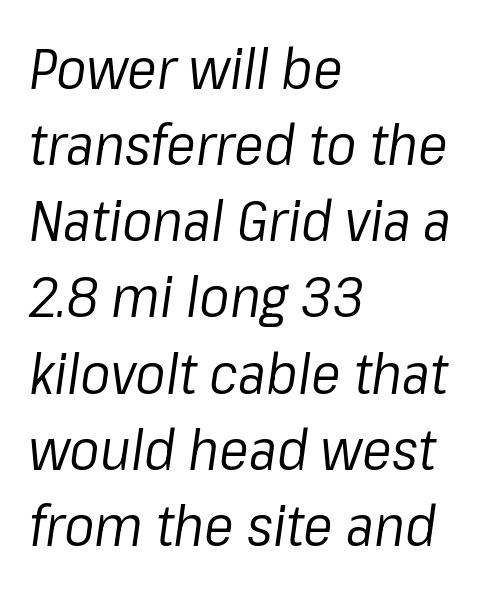
{"italic": "yes", "lean": "right", "slant_degrees": 8, "bold": "no", "weight": "regular", "width": "normal", "stroke_contrast": "low", "x_height": "medium", "monospaced": "no", "underline": "no", "align": "left", "line_spacing": "normal", "line_spacing_ratio": 1.36, "letter_spacing": "normal", "letter_spacing_em": 0.0, "glyph_px": 56}
